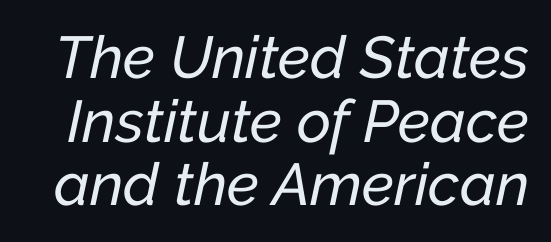
Q: Is the text italic (slanted)? A: Yes, it leans right by about 12 degrees.
Q: Is the text underlined? A: No.
Q: Is the spacing between letters normal or unusually wide? A: Normal.
Q: Is the spacing between lines tight, normal or loose? A: Tight.
Q: Width (condensed, normal, or wide)? A: Normal.
Q: Stroke contrast? A: Low.
Q: x-height? A: Medium.
Q: Monospaced? A: No.
